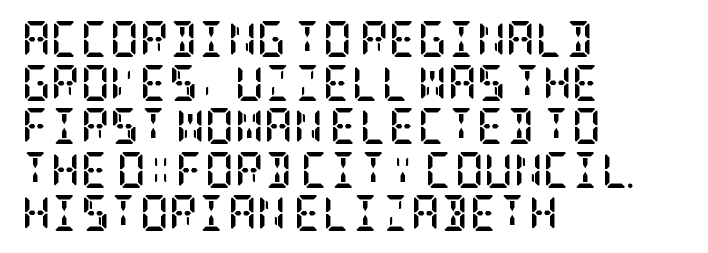
Notice how thick the strokes are: this is what a full bold looks like. The typesetter chose a ragged-right arrangement here. Characters remain perfectly vertical along every line. Descender tails drop into unmarked territory. The face used here is seriffed, in the tradition of book romans.
